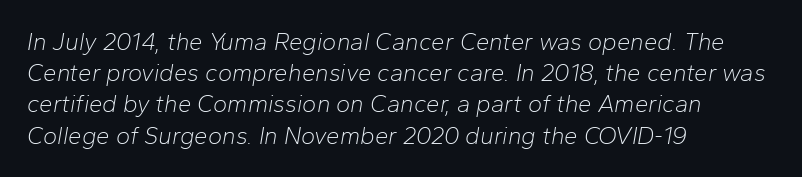
Students, note that the glyphs here touch the page at normal intervals. These lines sit exactly where default settings would place them. Emphasis-style slanted type is in use. The characters are drawn with everyday or finer stroke widths. Caption: multi-line text, flush left, ragged right. The zone under the glyphs is completely vacant.
